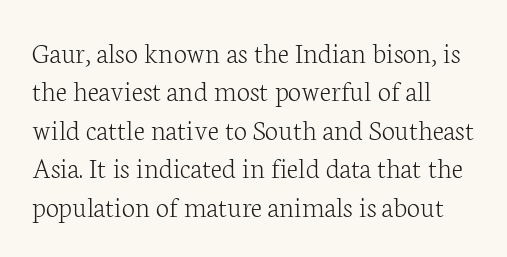
The image shows 30 px light serif type, upright; set normal line spacing (1.28x), normal letter spacing, not underlined; low stroke contrast and a medium x-height.
